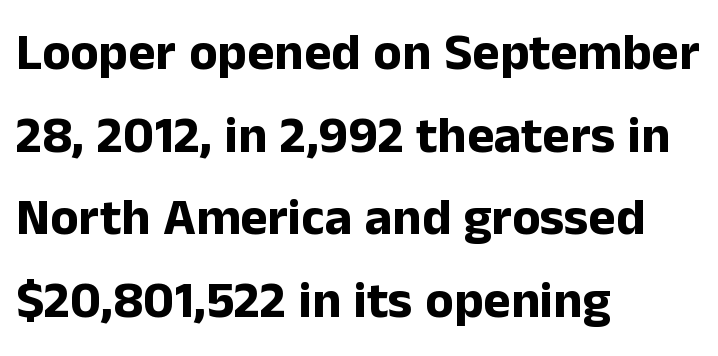
Q: Is the text bold? A: Yes.
Q: Is the text italic (slanted)? A: No, it is upright.
Q: Is the typeface a serif or a sans-serif typeface? A: Sans-serif.
Q: Is the text underlined? A: No.
Q: How is the paragraph aligned? A: Left-aligned.
Q: Is the spacing between letters normal or unusually wide? A: Normal.
Q: Is the spacing between lines tight, normal or loose? A: Normal.
Q: Width (condensed, normal, or wide)? A: Normal.
Q: Stroke contrast? A: Low.
Q: x-height? A: Medium.
Q: Monospaced? A: No.
